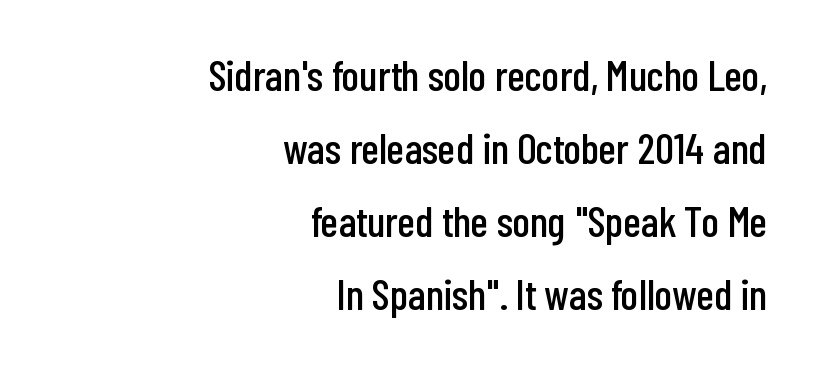
These lines keep a tight, regular rhythm from letter to letter. Is there much room between lines? A standard amount, neither cramped nor airy. Honestly, there is no underline to notice here at all. Upright lettering throughout. These lines stack with their right ends in a neat column.
